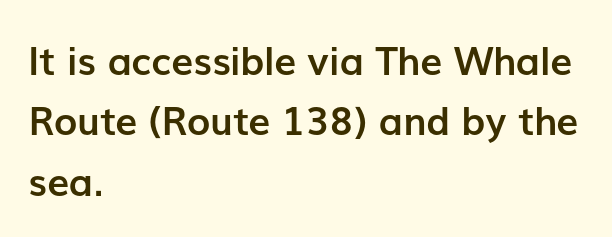
Between one letter and the next there's only the usual sliver of space. Notice how thick the strokes are: this is what a full bold looks like. Rule under the text: the space is simply empty. Each letter's strokes conclude bluntly, with no projecting serifs.
